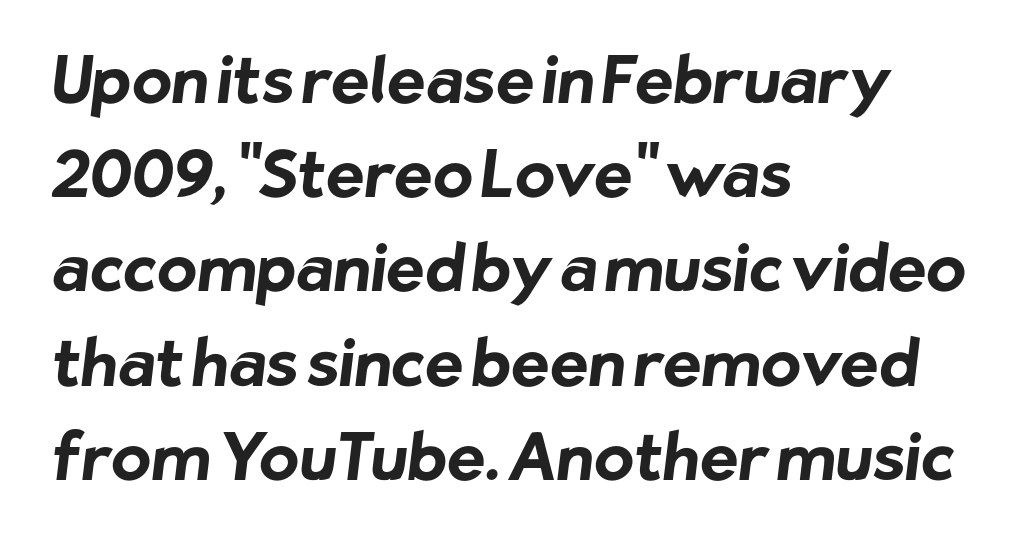
Interline gaps are of average width in this sample. The face used here is a sans, in the tradition of grotesques and geometrics. The baseline area is clear. The sample has been set heavy, in full bold. The setting favours the left margin, as ordinary paragraphs usually do.
